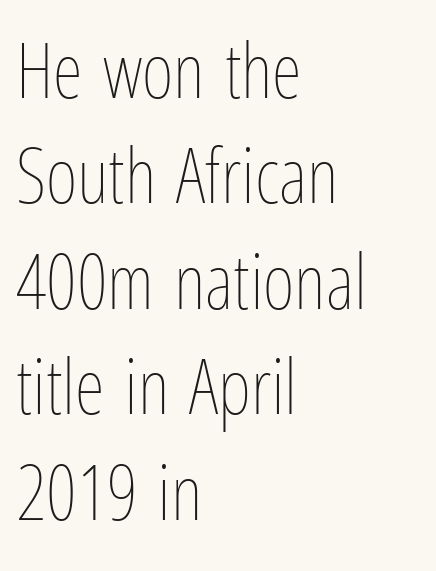
{"italic": "no", "bold": "no", "weight": "thin", "width": "condensed", "stroke_contrast": "low", "x_height": "medium", "monospaced": "no", "underline": "no", "align": "left", "line_spacing": "normal", "line_spacing_ratio": 1.37, "letter_spacing": "normal", "letter_spacing_em": 0.0, "glyph_px": 77}
